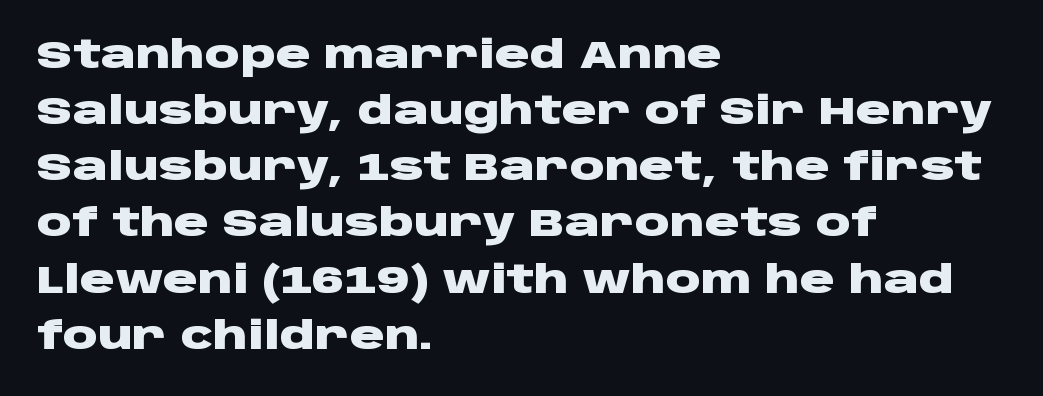
The image shows 39 px heavy, wide sans-serif type, upright; set left-aligned, normal line spacing (1.44x), normal letter spacing, not underlined; low stroke contrast and a large x-height.
